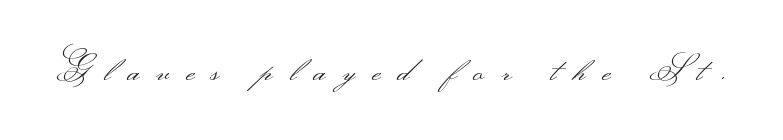
The image shows 34 px light, wide sans-serif type; set unusually wide letter spacing (+0.5 em), not underlined; medium stroke contrast.
